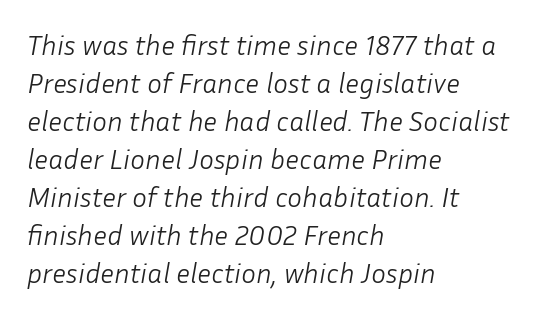
The image shows 28 px light type, italic (leaning right); set left-aligned, normal line spacing (1.36x), normal letter spacing, not underlined; low stroke contrast and a medium x-height.
